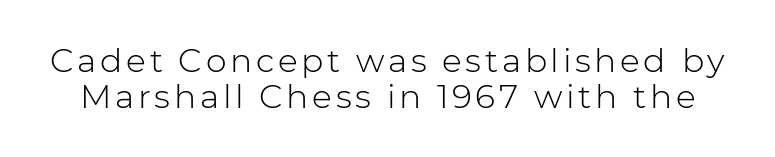
The face used here is proportionally spaced, like ordinary book or web type. The type family on display is of the sans-serif kind. Is there much room between lines? No — they nearly touch. These lines were composed using upright roman letters. Quick note: underline off.
